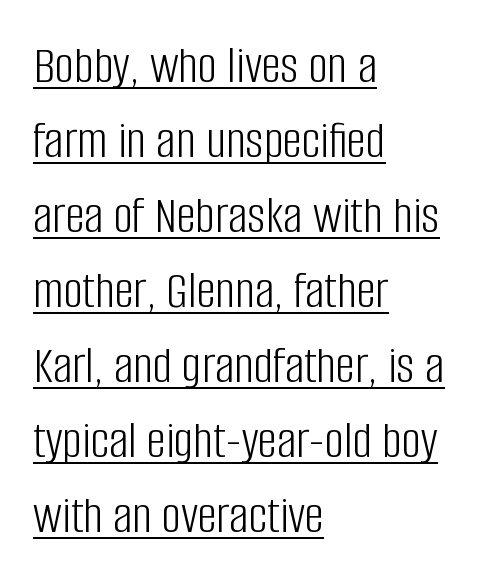
{"serif": "no", "italic": "no", "bold": "no", "weight": "light", "width": "condensed", "stroke_contrast": "low", "x_height": "large", "monospaced": "no", "underline": "yes", "align": "left", "line_spacing": "normal", "line_spacing_ratio": 1.39, "letter_spacing": "normal", "letter_spacing_em": 0.0, "glyph_px": 54}
